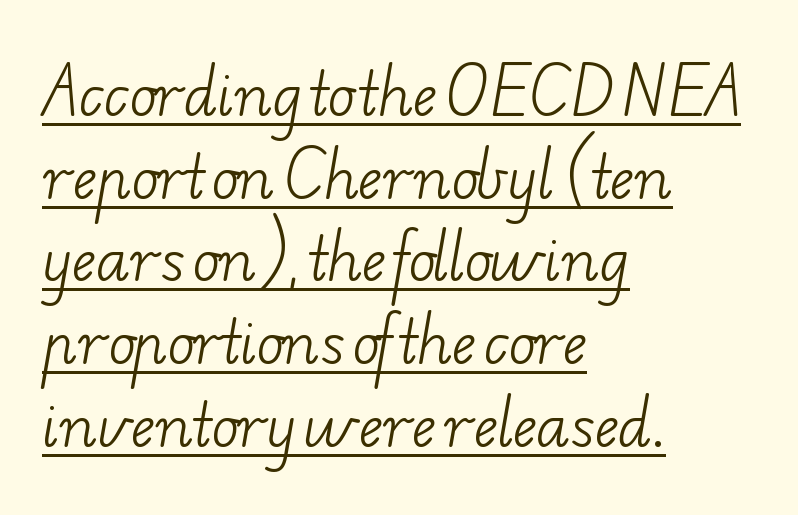
{"serif": "yes", "bold": "no", "weight": "light", "width": "wide", "stroke_contrast": "low", "x_height": "small", "monospaced": "no", "underline": "yes", "align": "left", "line_spacing": "normal", "line_spacing_ratio": 1.45, "letter_spacing": "normal", "letter_spacing_em": 0.0, "glyph_px": 57}
